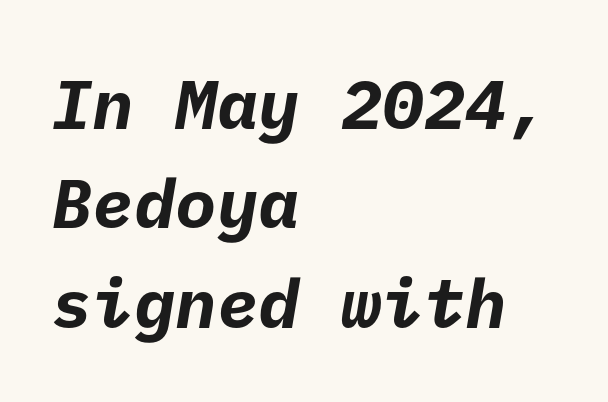
Honestly, the row spacing looks completely unremarkable. Examine the stroke ends and you'll find no serifs. The paragraph has a hard left edge and a soft right edge. You'd pick this weight for a headline — it's a proper bold. Each word holds together tightly as a unit, with standard inter-letter gaps.
